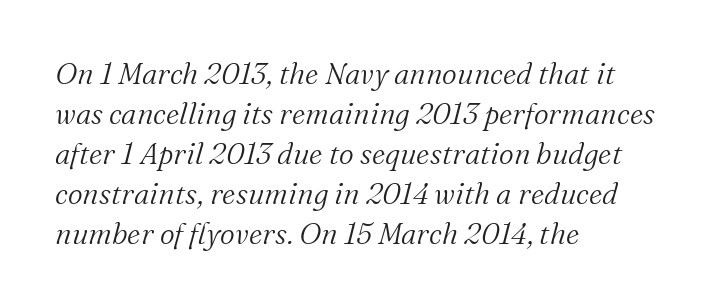
It's the slanting kind of type. Caption: standard tracking, unaltered. Line starts are locked; line ends wander. Are there feet on the stems? There are — it's a serif. Letters rest on an invisible, unmarked baseline.
